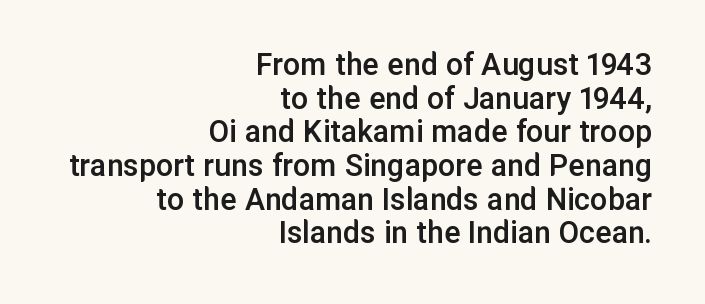
Q: Is the text bold? A: Semi-bold.
Q: Is the text italic (slanted)? A: No, it is upright.
Q: Is the typeface a serif or a sans-serif typeface? A: Sans-serif.
Q: Is the text underlined? A: No.
Q: How is the paragraph aligned? A: Right-aligned.
Q: Is the spacing between letters normal or unusually wide? A: Normal.
Q: Is the spacing between lines tight, normal or loose? A: Tight.
Q: Width (condensed, normal, or wide)? A: Normal.
Q: Stroke contrast? A: Low.
Q: x-height? A: Medium.
Q: Monospaced? A: No.
